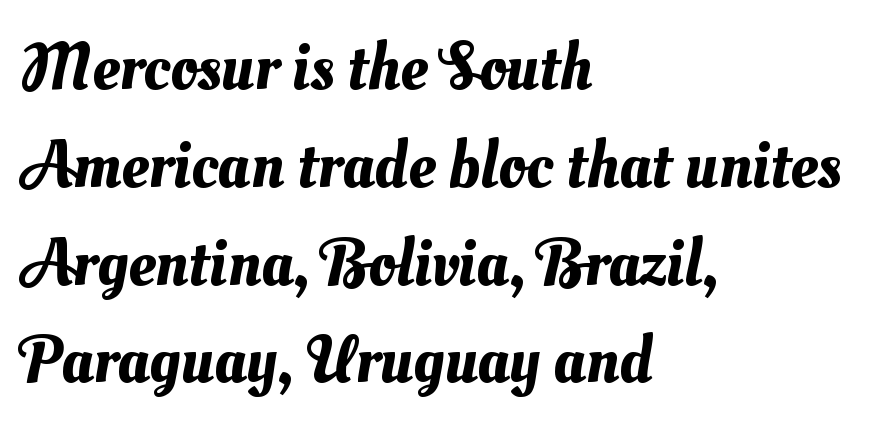
{"width": "normal", "stroke_contrast": "medium", "x_height": "small", "monospaced": "no", "underline": "no", "align": "left", "line_spacing": "normal", "line_spacing_ratio": 1.46, "letter_spacing": "normal", "letter_spacing_em": 0.0, "glyph_px": 67}
